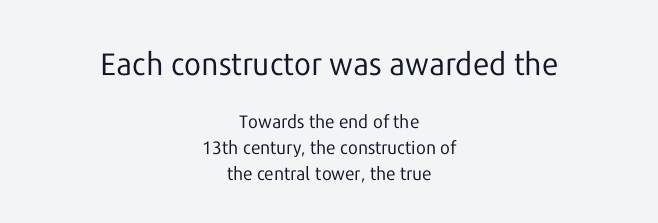
Q: Is the text bold? A: No.
Q: Is the text italic (slanted)? A: No, it is upright.
Q: Is the typeface a serif or a sans-serif typeface? A: Sans-serif.
Q: Is the text underlined? A: No.
Q: How is the paragraph aligned? A: Centered.
Q: Is the spacing between letters normal or unusually wide? A: Normal.
Q: Is the spacing between lines tight, normal or loose? A: Normal.
Q: Which block of text is set in a larger size, the first (top) or the second (bottom)? A: The first (top) one.
Q: Width (condensed, normal, or wide)? A: Normal.
Q: Stroke contrast? A: Low.
Q: x-height? A: Medium.
Q: Monospaced? A: No.
